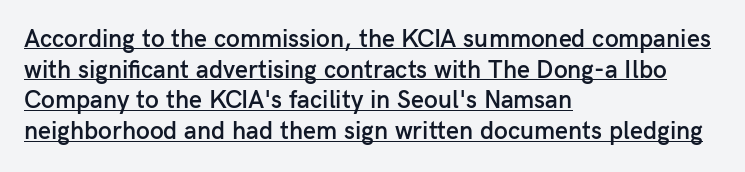
The image shows 25 px text type, upright; set left-aligned, line spacing 1.23x, normal letter spacing, underlined.
